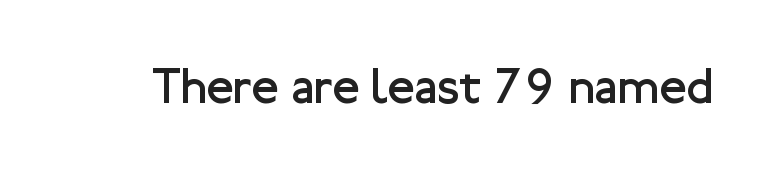
The image shows 50 px regular-weight sans-serif type, upright; set normal letter spacing, not underlined; low stroke contrast and a medium x-height.
